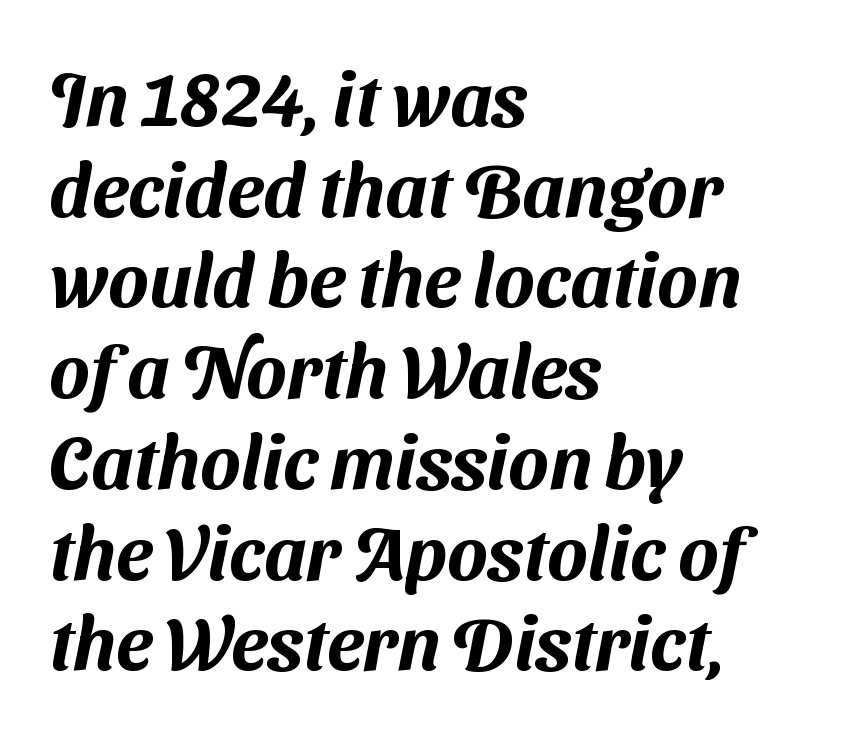
The line texture is even and compact thanks to regular tracking. Decoration check: the copy has no underline. The typeface chosen for these lines omits serifs. A classic flush-left, rag-right setting is used for this passage. The passage shown is typed in a proportional face where columns would drift.
